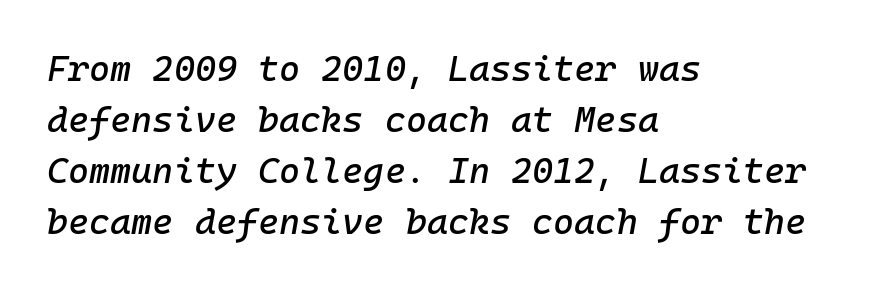
Teacher's note: observe the even left margin — that is flush-left alignment. Bare-footed words on every line. Slant detected: the letters are inclined. Caption: standard tracking, unaltered. Every character here occupies the same horizontal width, giving the sample a typewriter-like rhythm.
